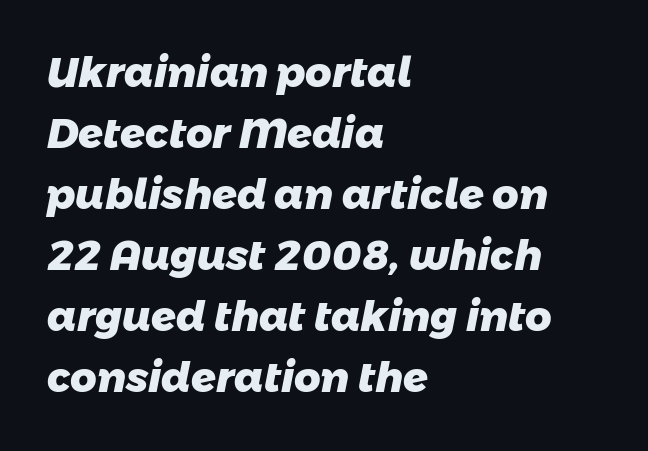
The image shows 41 px heavy sans-serif type; set left-aligned, normal line spacing (1.49x), normal letter spacing, not underlined; low stroke contrast and a medium x-height.
